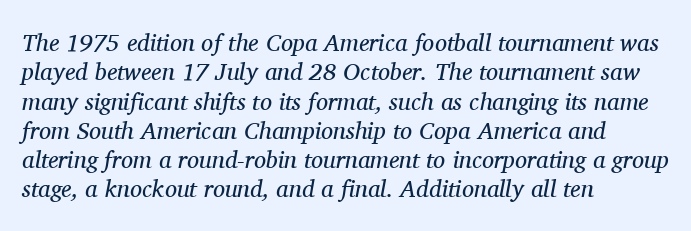
Characters are canted at an angle relative to the baseline's perpendicular. This rendering leaves character spacing at its baseline value. The space beneath each line is pristine and unruled. Teacher's note: observe the even left margin — that is flush-left alignment. The strokes carry an ordinary text weight at most.
